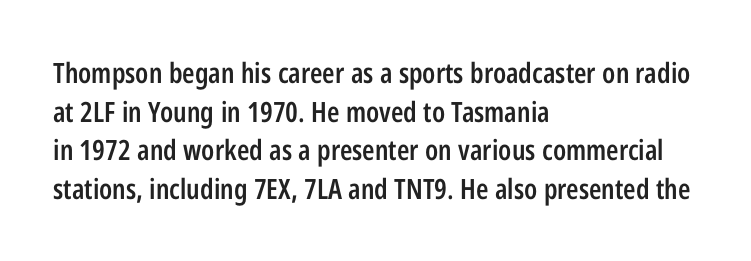
The image shows 28 px semibold, condensed sans-serif type, upright; set left-aligned, normal line spacing (1.38x), normal letter spacing, not underlined; low stroke contrast and a medium x-height.
